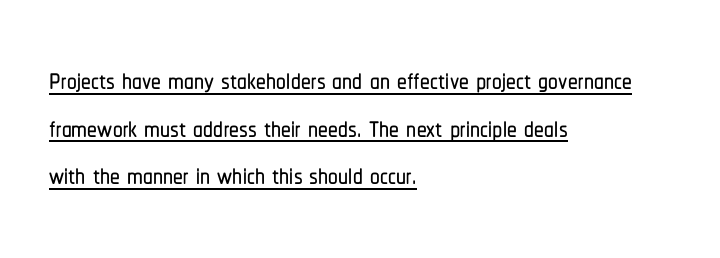
This is sans-serif lettering, the kind often seen on screens and signage. In CSS terms this would be text-align: left. The rendering uses natural spacing where letterforms have individual widths. Characters follow at the spacing the type designer built in. The specimen reads as upright at a glance. This sample carries an underscore along the baseline area.
